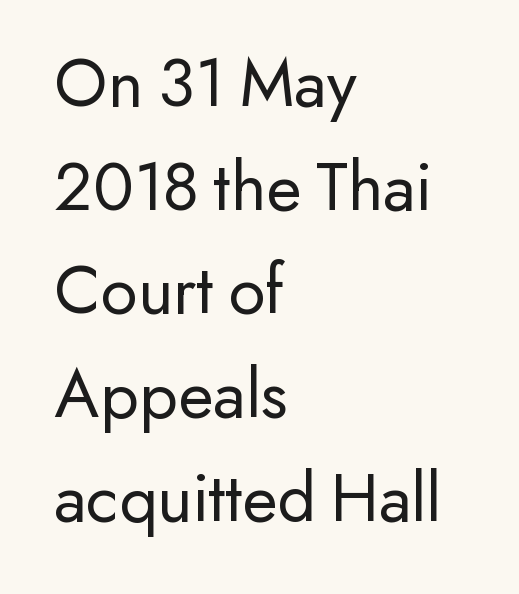
The specimen omits any rule beneath the text block's lines. Rows of type keep a routine distance in the vertical direction. If you drew a line through each stem, it would be perfectly vertical. Each line starts at the same left margin while the right side varies. Compared with a typical body face, this is equally light or lighter still.
